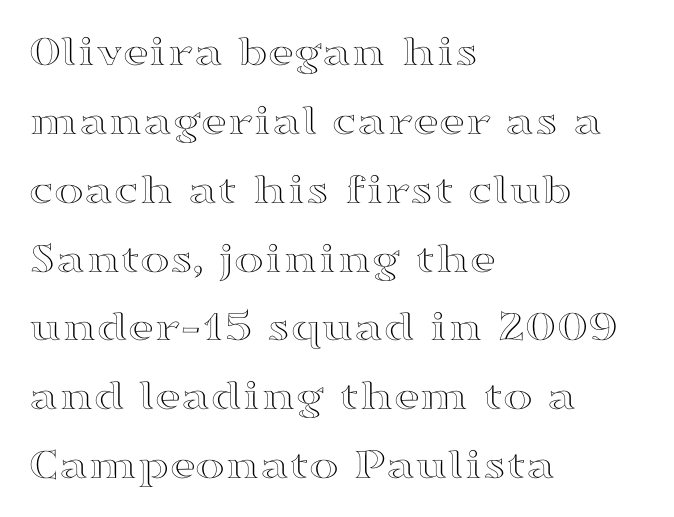
{"italic": "no", "width": "wide", "x_height": "medium", "monospaced": "no", "underline": "no", "align": "left", "line_spacing": "normal", "line_spacing_ratio": 1.53, "letter_spacing": "normal", "letter_spacing_em": 0.0, "glyph_px": 45}
